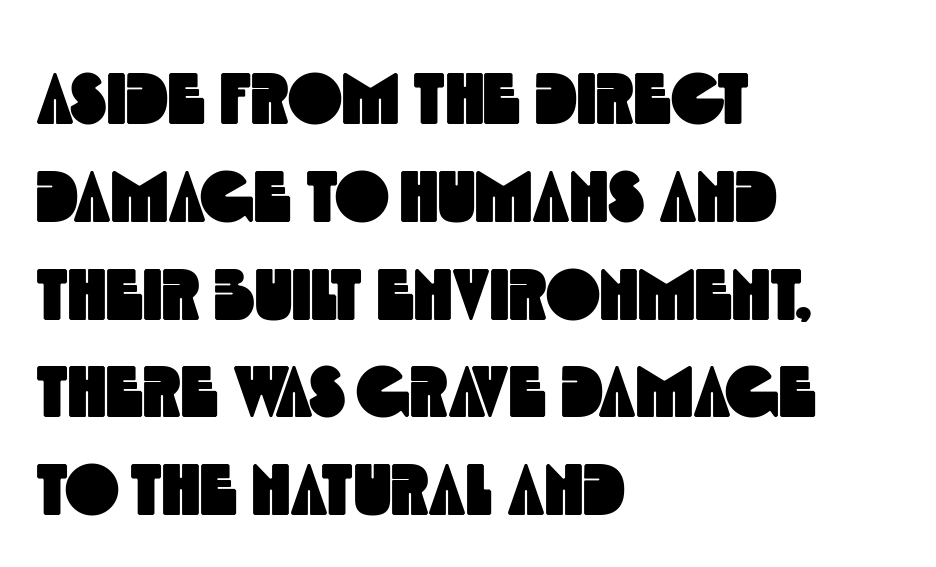
Q: Is the typeface a serif or a sans-serif typeface? A: Sans-serif.
Q: Is the text underlined? A: No.
Q: How is the paragraph aligned? A: Left-aligned.
Q: Is the spacing between letters normal or unusually wide? A: Normal.
Q: Is the spacing between lines tight, normal or loose? A: Normal.
Q: Width (condensed, normal, or wide)? A: Condensed.
Q: x-height? A: Large.
Q: Monospaced? A: No.
